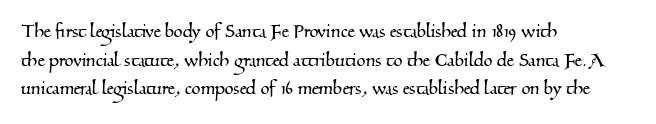
The image shows 23 px text type; set left-aligned, line spacing 1.24x, normal letter spacing, not underlined.
